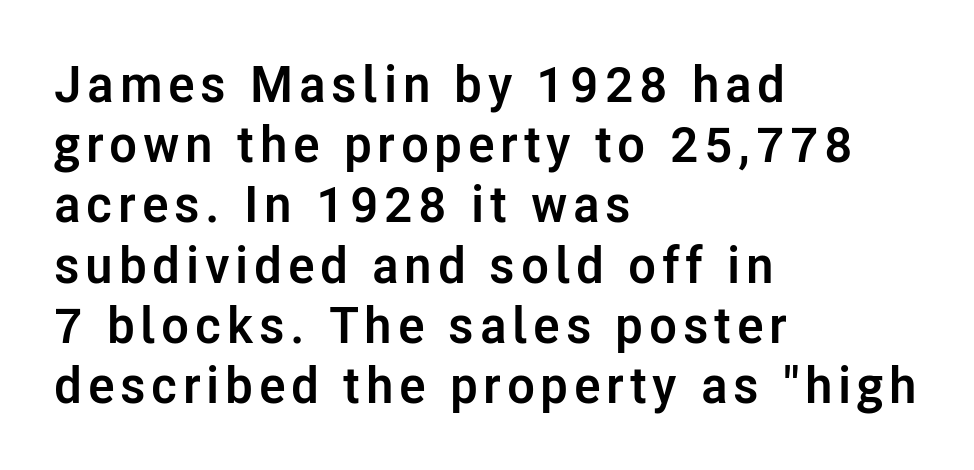
{"serif": "no", "italic": "no", "bold": "yes", "weight": "semibold", "width": "normal", "stroke_contrast": "low", "x_height": "medium", "monospaced": "no", "underline": "no", "align": "left", "line_spacing_ratio": 1.18, "glyph_px": 51}
